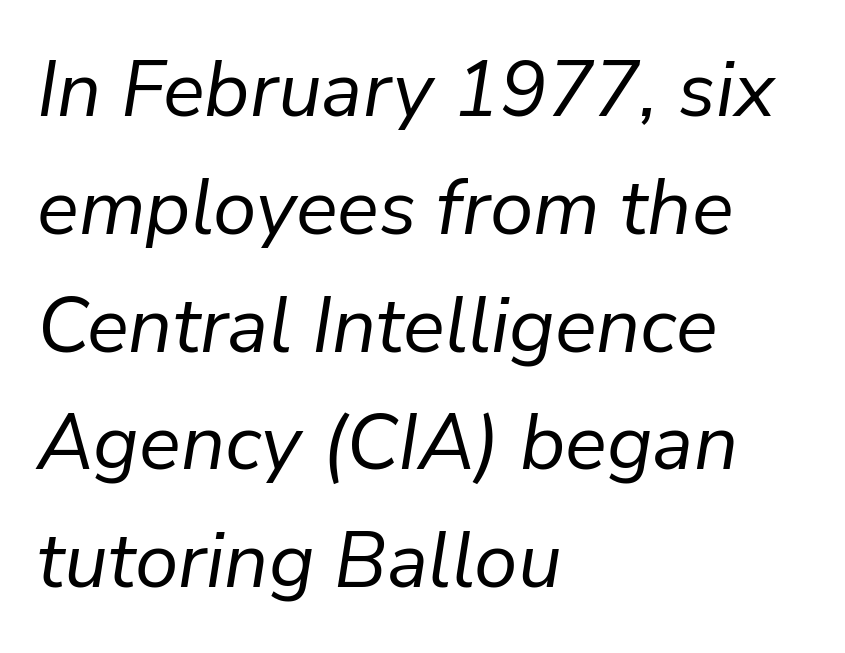
Designer's note — italics engaged. Reading down the block, your eye returns to a fixed left position each line. Note the varied advance widths — an 'i' is clearly narrower than an 'm'. Horizontal bands of white between lines are of average thickness. Rule under the text: the space is simply empty. Heaviness? Minimal to ordinary, like unemphasized prose.
